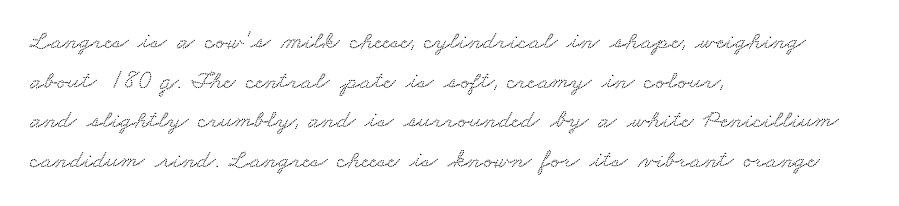
Q: Is the text underlined? A: No.
Q: How is the paragraph aligned? A: Left-aligned.
Q: Is the spacing between letters normal or unusually wide? A: Normal.
Q: Is the spacing between lines tight, normal or loose? A: Normal.
